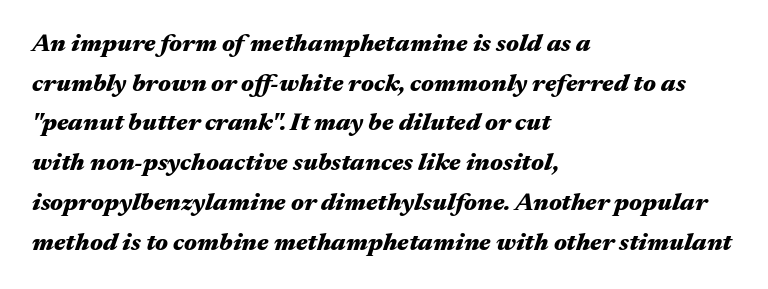
Q: Is the text bold? A: Yes.
Q: Is the text italic (slanted)? A: Yes, it leans right by about 17 degrees.
Q: Is the text underlined? A: No.
Q: How is the paragraph aligned? A: Left-aligned.
Q: Is the spacing between letters normal or unusually wide? A: Normal.
Q: Is the spacing between lines tight, normal or loose? A: Normal.
